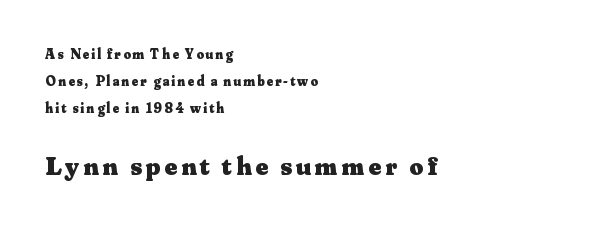
{"italic": "no", "bold": "yes", "underline": "no", "align": "left", "line_spacing": "loose", "line_spacing_ratio": 1.94, "larger_block": "second", "size_ratio": 1.93, "glyph_px": 27}
